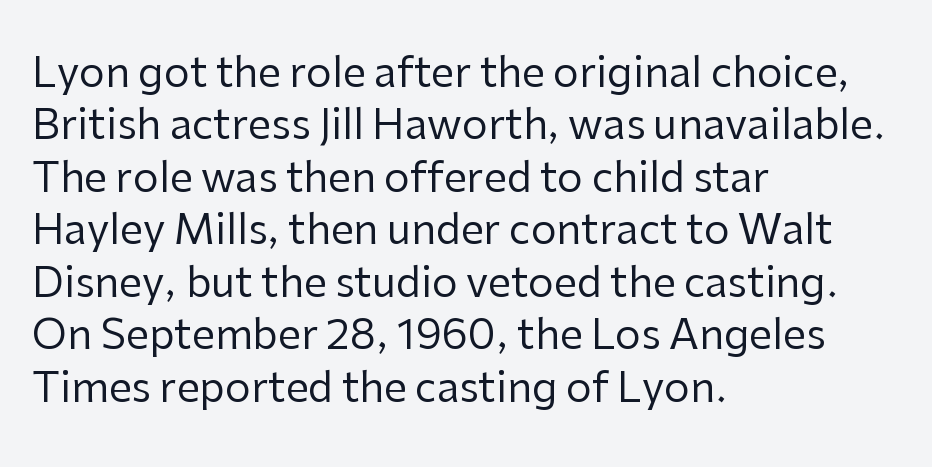
{"serif": "no", "italic": "no", "bold": "no", "weight": "regular", "width": "normal", "stroke_contrast": "low", "x_height": "medium", "monospaced": "no", "underline": "no", "align": "left", "line_spacing": "normal", "line_spacing_ratio": 1.28, "letter_spacing": "normal", "letter_spacing_em": 0.0, "glyph_px": 41}
